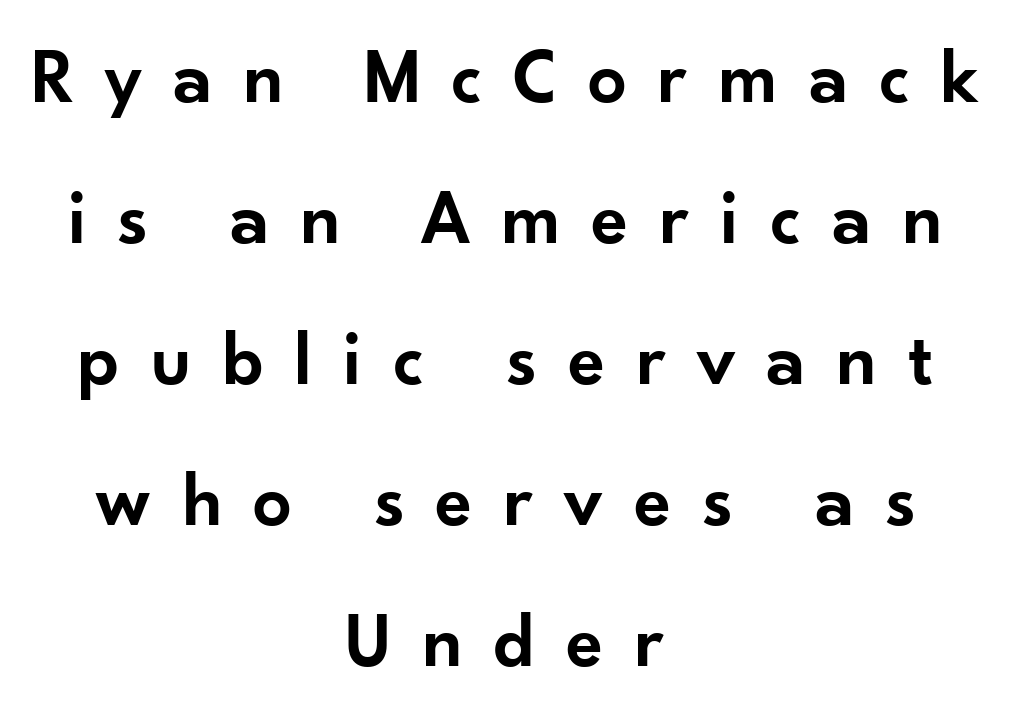
Q: Is the text bold? A: Semi-bold.
Q: Is the text italic (slanted)? A: No, it is upright.
Q: Is the typeface a serif or a sans-serif typeface? A: Sans-serif.
Q: Is the text underlined? A: No.
Q: How is the paragraph aligned? A: Centered.
Q: Is the spacing between letters normal or unusually wide? A: Unusually wide.
Q: Width (condensed, normal, or wide)? A: Normal.
Q: Stroke contrast? A: Low.
Q: x-height? A: Small.
Q: Monospaced? A: No.
